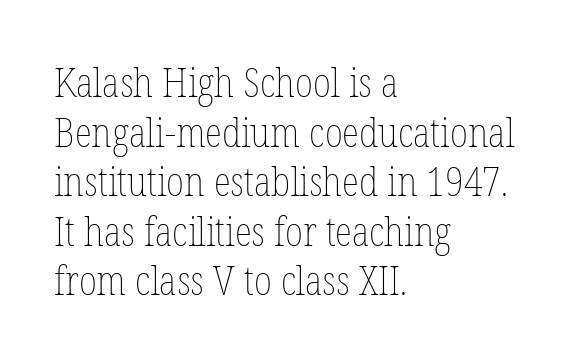
Horizontally, the lines are justified to the leading edge only. Italic: no, the glyphs are upright roman. No extra ink here — the face is not bold. The line texture is even and compact thanks to regular tracking.
